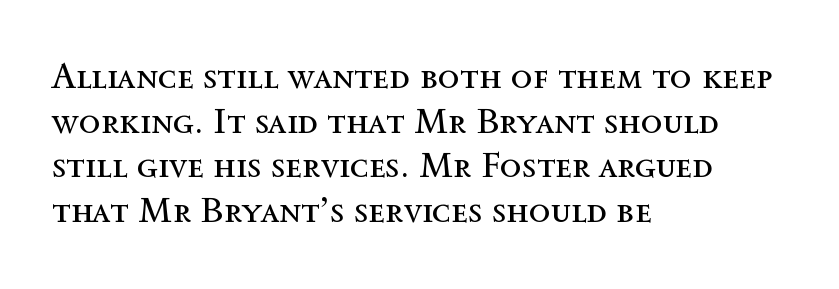
Characters remain perfectly vertical along every line. Does the copy run flush right? No — it runs flush left. Letter spacing: default. Quick note: underline off. The letters advance in unequal steps, a hallmark of proportional type.
